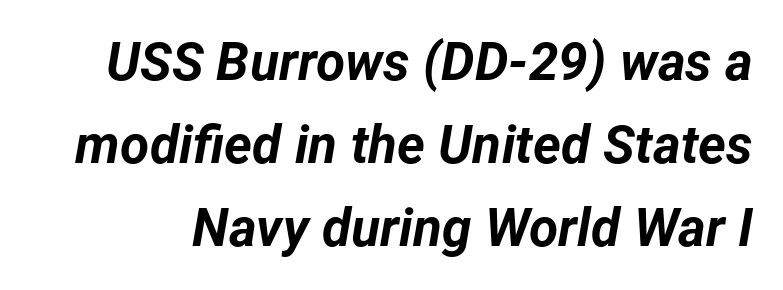
The image shows 53 px bold type, italic (leaning right); set normal line spacing (1.57x), normal letter spacing, not underlined; low stroke contrast and a medium x-height.
